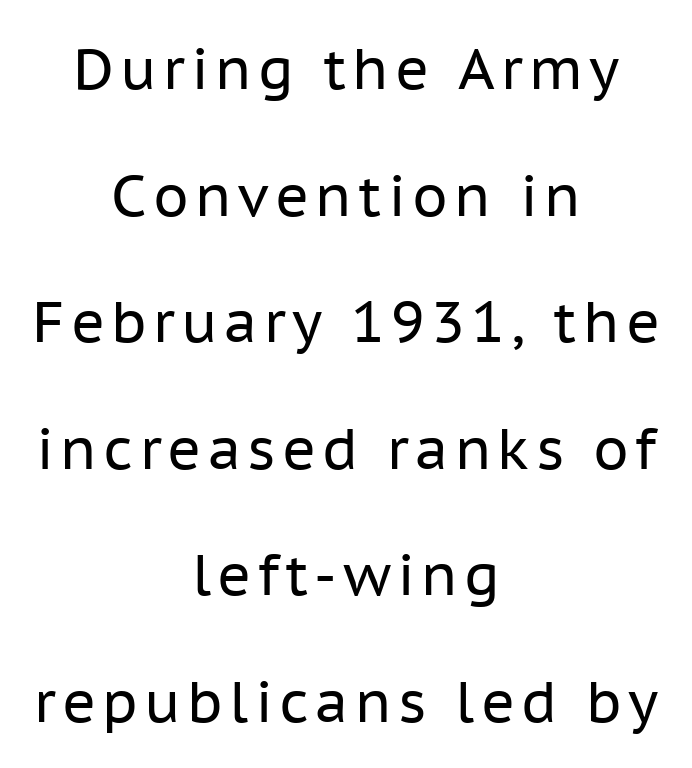
Centered paragraph, ragged on both sides. You could not count columns in this text — the font is proportionally spaced. The space directly below the letters is spotless. The rendering uses a large line-height, opening up the rows.
